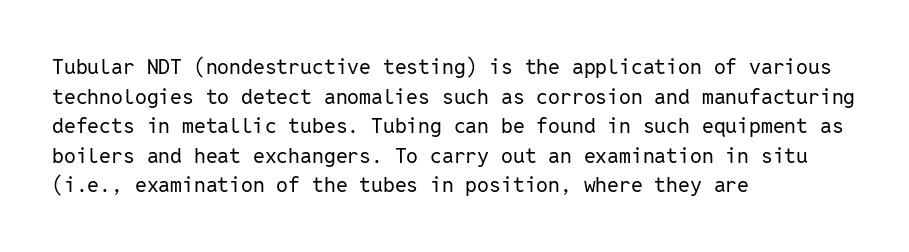
Q: Is the text bold? A: No.
Q: Is the text italic (slanted)? A: No, it is upright.
Q: Is the text underlined? A: No.
Q: How is the paragraph aligned? A: Left-aligned.
Q: Is the spacing between letters normal or unusually wide? A: Normal.
Q: Is the spacing between lines tight, normal or loose? A: Normal.
